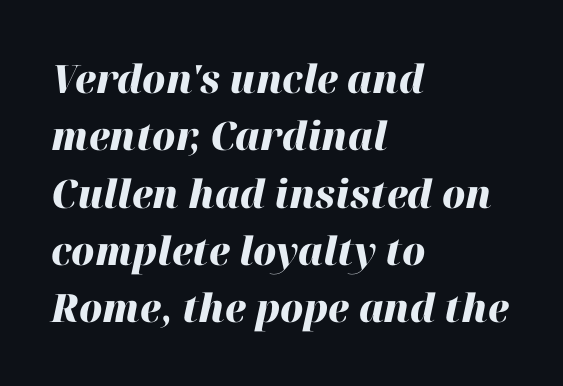
{"italic": "yes", "lean": "right", "slant_degrees": 12, "bold": "yes", "weight": "heavy", "width": "normal", "stroke_contrast": "high", "x_height": "medium", "monospaced": "no", "underline": "no", "align": "left", "line_spacing": "normal", "line_spacing_ratio": 1.47, "letter_spacing": "normal", "letter_spacing_em": 0.0, "glyph_px": 39}
